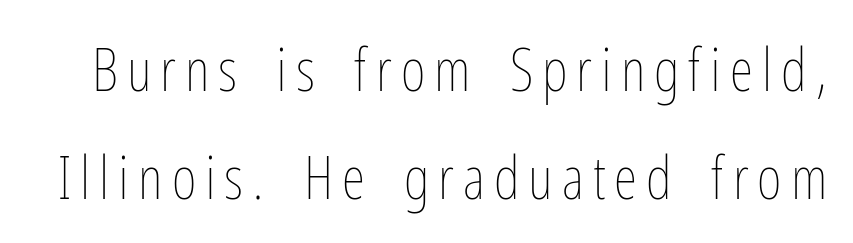
Ascenders rise straight up at ninety degrees. Unmarked baselines from the first word to the last. Stem width sits at or under what a default text font uses. This sample has the flowing, uneven cadence of proportional lettering.
